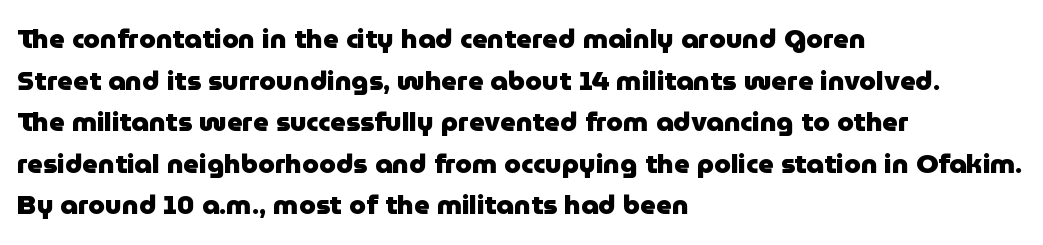
The image shows 27 px bold type, upright; set left-aligned, normal line spacing (1.54x), normal letter spacing, not underlined.
